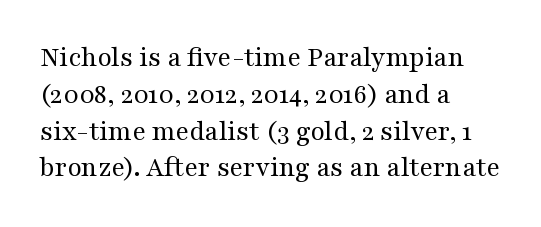
Q: Is the text bold? A: No.
Q: Is the text italic (slanted)? A: No, it is upright.
Q: Is the typeface a serif or a sans-serif typeface? A: Serif.
Q: Is the text underlined? A: No.
Q: How is the paragraph aligned? A: Left-aligned.
Q: Is the spacing between letters normal or unusually wide? A: Normal.
Q: Is the spacing between lines tight, normal or loose? A: Normal.
Q: Width (condensed, normal, or wide)? A: Wide.
Q: Stroke contrast? A: Medium.
Q: x-height? A: Medium.
Q: Monospaced? A: No.
